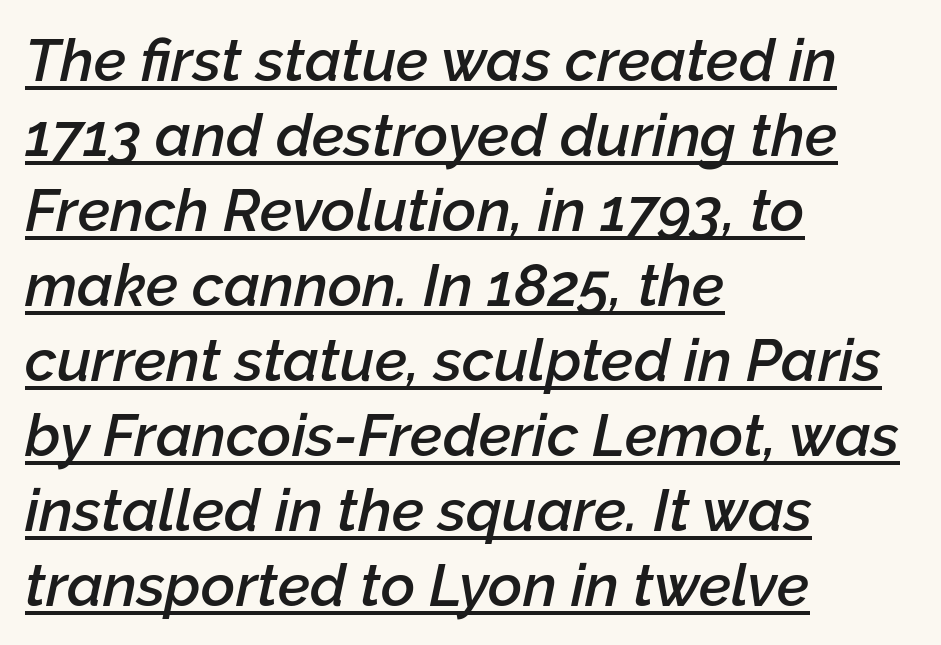
Q: Is the text bold? A: Semi-bold.
Q: Is the text italic (slanted)? A: Yes, it leans right by about 12 degrees.
Q: Is the text underlined? A: Yes.
Q: How is the paragraph aligned? A: Left-aligned.
Q: Is the spacing between letters normal or unusually wide? A: Normal.
Q: Is the spacing between lines tight, normal or loose? A: Normal.
Q: Width (condensed, normal, or wide)? A: Normal.
Q: Stroke contrast? A: Low.
Q: x-height? A: Medium.
Q: Monospaced? A: No.
